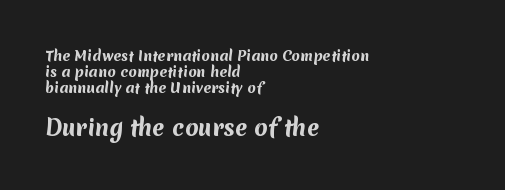
Q: Is the text bold? A: Yes.
Q: Is the text underlined? A: No.
Q: How is the paragraph aligned? A: Left-aligned.
Q: Is the spacing between letters normal or unusually wide? A: Normal.
Q: Which block of text is set in a larger size, the first (top) or the second (bottom)? A: The second (bottom) one.
